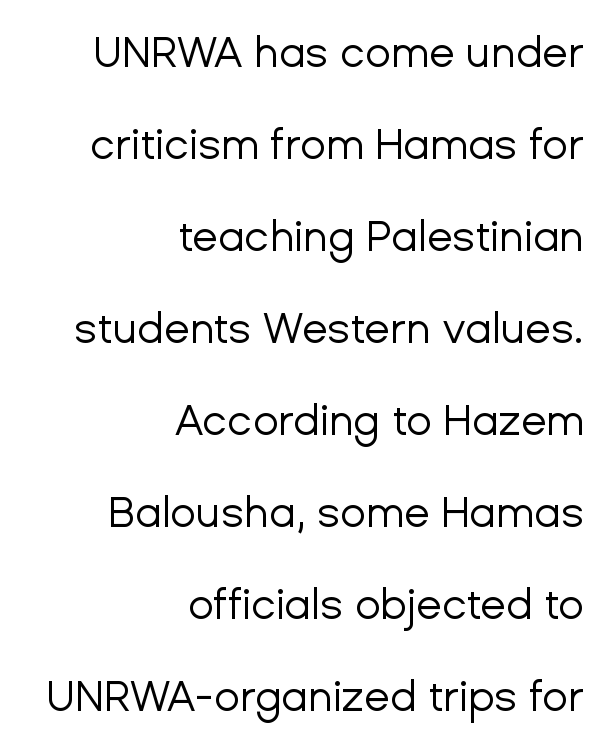
The image shows 42 px regular-weight sans-serif type, upright; set right-aligned, loose line spacing (2.19x), normal letter spacing, not underlined; low stroke contrast and a medium x-height.
